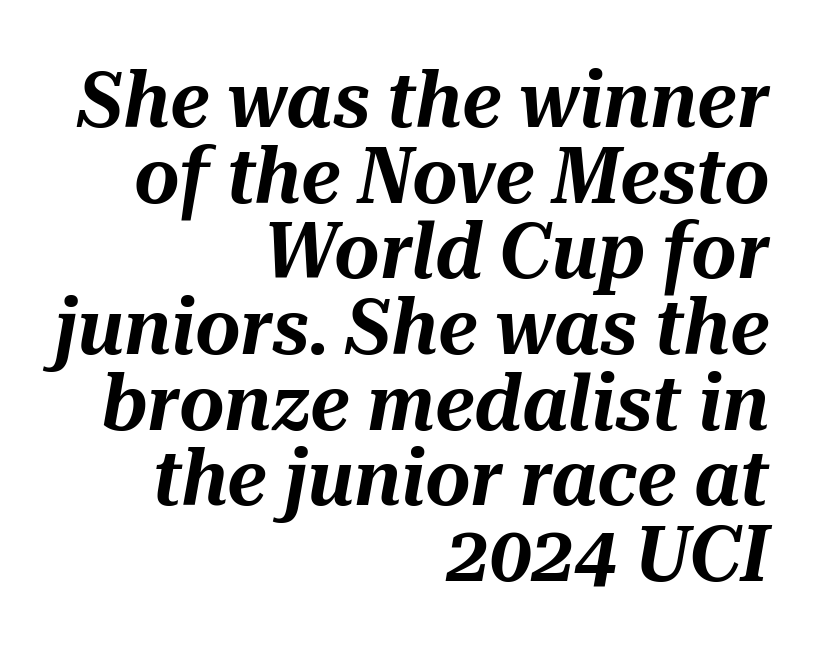
The glyphs are unaccompanied by any horizontal stroke below them. Characters follow at the spacing the type designer built in. Horizontally, the lines are justified to the trailing edge only. An italicized treatment has been applied to the whole sample.
